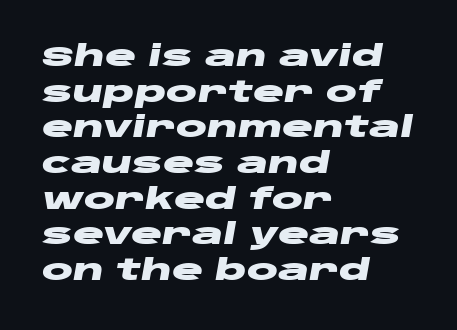
Q: Is the text bold? A: Yes.
Q: Is the text italic (slanted)? A: Yes, it leans right by about 10 degrees.
Q: Is the text underlined? A: No.
Q: How is the paragraph aligned? A: Left-aligned.
Q: Is the spacing between letters normal or unusually wide? A: Normal.
Q: Width (condensed, normal, or wide)? A: Wide.
Q: Stroke contrast? A: Low.
Q: x-height? A: Large.
Q: Monospaced? A: No.
